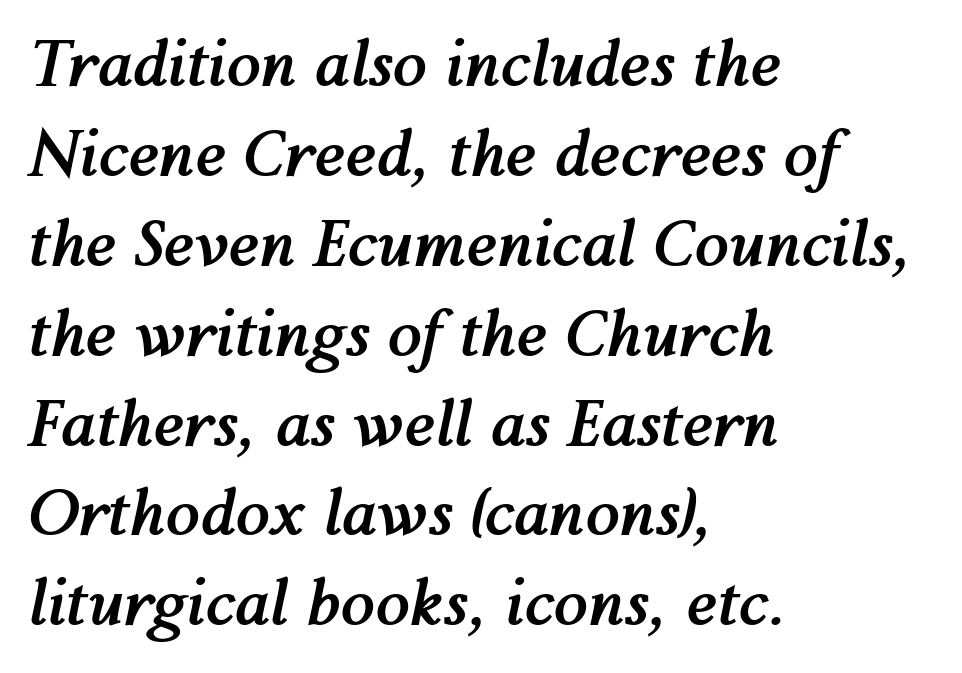
Looking at the ascenders, they clearly lean. The lines are quadded left. These lines keep a tight, regular rhythm from letter to letter. What's the leading like? Ordinary, nothing unusual. Descenders hang freely into open space. Every letter is thick-stroked: bold, no question.
